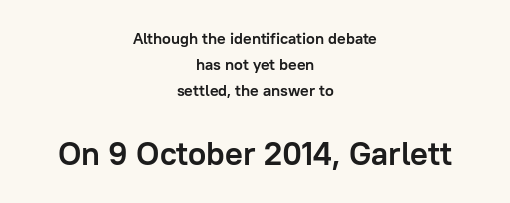
To sum up the face: it is a sans, with no serifs. Posture: straight, roman, zero tilt. The rendering uses a moderate line-height, typical for paragraphs. The face used here is proportionally spaced, like ordinary book or web type. Set as a true bold cut, around the 700 mark.
